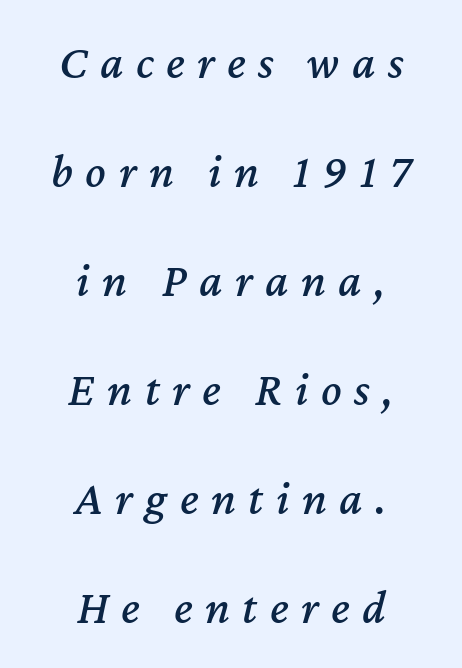
{"italic": "yes", "lean": "right", "slant_degrees": 12, "width": "normal", "stroke_contrast": "medium", "x_height": "medium", "monospaced": "no", "underline": "no", "align": "center", "line_spacing": "loose", "line_spacing_ratio": 2.27, "letter_spacing": "wide", "letter_spacing_em": 0.26, "glyph_px": 48}
